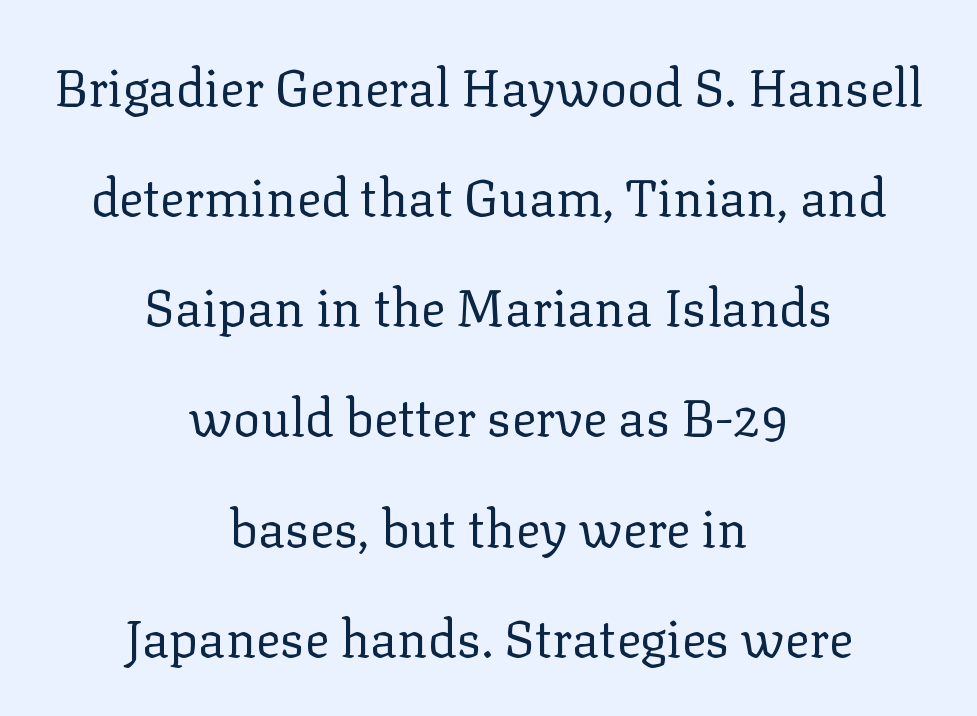
Is this a fixed-width face? No — the glyphs have proportional, varying widths. Weight: in the light-to-regular range. The face used here is seriffed, in the tradition of book romans. The setting favours the middle, as headings and verse often do. Baseline-to-baseline distance is far greater than the letter height. Anything drawn beneath the words? Only blank space.
